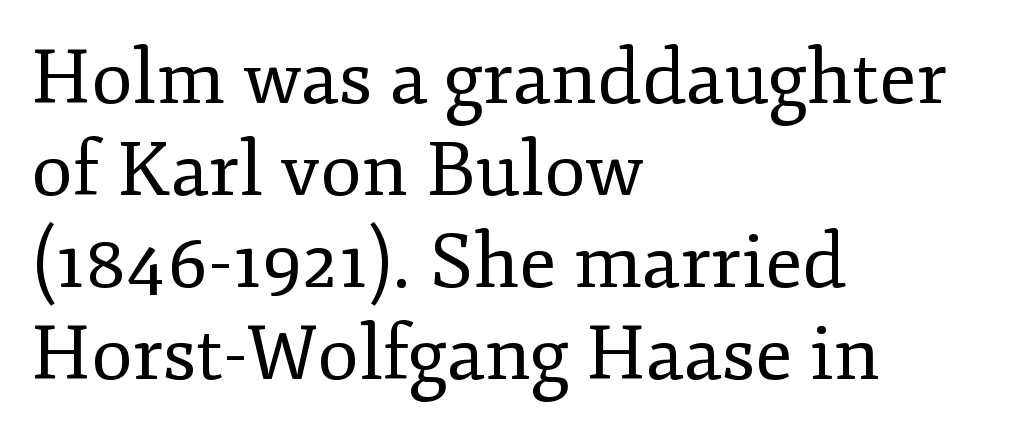
{"serif": "yes", "italic": "no", "bold": "no", "weight": "regular", "width": "normal", "stroke_contrast": "low", "x_height": "small", "monospaced": "no", "underline": "no", "align": "left", "line_spacing_ratio": 1.21, "letter_spacing": "normal", "letter_spacing_em": 0.0, "glyph_px": 76}
